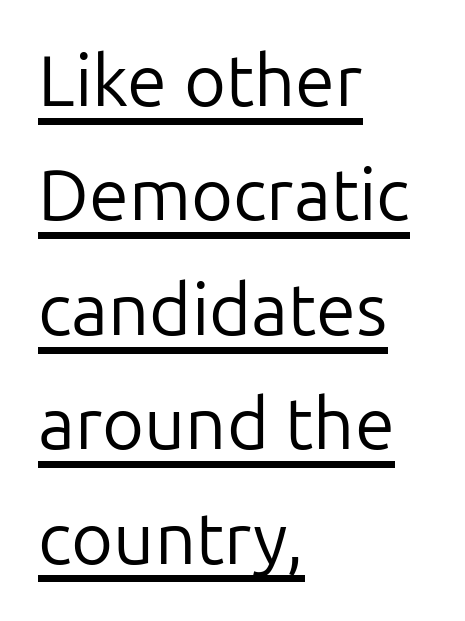
{"serif": "no", "italic": "no", "bold": "no", "weight": "regular", "width": "normal", "stroke_contrast": "low", "x_height": "medium", "monospaced": "no", "underline": "yes", "align": "left", "line_spacing": "normal", "line_spacing_ratio": 1.59, "letter_spacing": "normal", "letter_spacing_em": 0.0, "glyph_px": 72}
